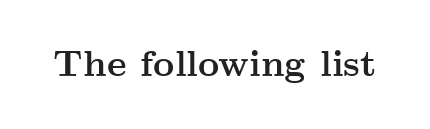
The space directly below the letters is spotless. Vertical strokes here are truly vertical. Here the glyphs are tracked normally, forming tight word shapes. Character widths vary here, with narrow letters taking less room than wide ones.
